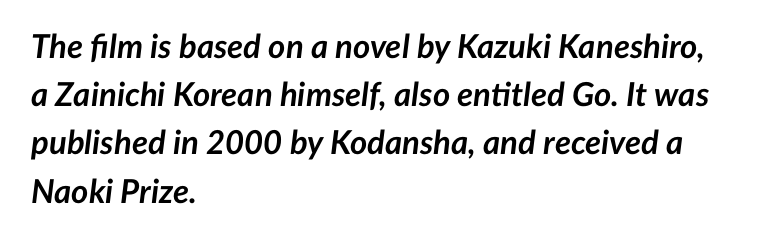
The rendering anchors every line to the left-hand side. The rendering keeps characters at their native spacing. The zone under the glyphs is completely vacant. You can tell it's italic because the verticals aren't actually vertical. Compared with typical paragraphs, the rows here are spaced about the same.
